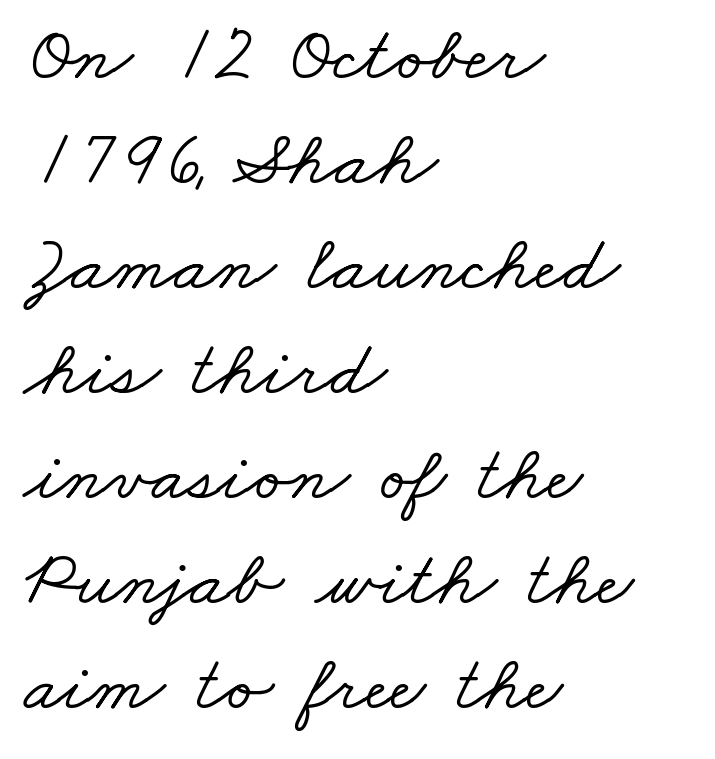
{"serif": "yes", "width": "wide", "stroke_contrast": "low", "x_height": "small", "monospaced": "no", "underline": "no", "align": "left", "line_spacing": "normal", "line_spacing_ratio": 1.33, "letter_spacing": "normal", "letter_spacing_em": 0.0, "glyph_px": 79}
